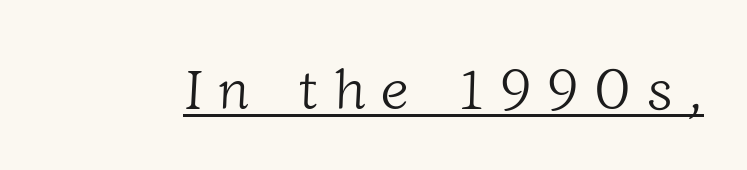
A typesetter would call this proportional, since set widths differ per character. This is not heavy type; no bold has been used. I'd call this a serif setting — the letters wear small feet. You could only call the tracking loose — the letters float apart.
